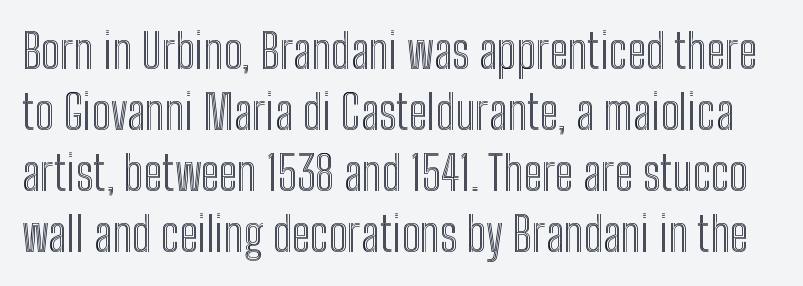
Glyph-to-glyph distance matches everyday printed text. When letters stand straight like this, we call the style roman or upright. The specimen omits any rule beneath the text block's lines. The rows are spaced the way most documents space them.
